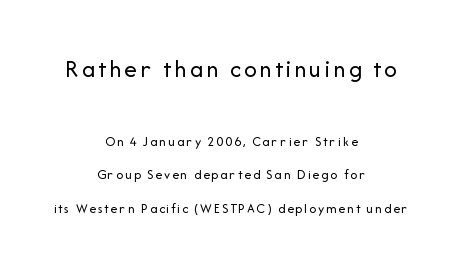
The image shows 25 px text type, upright; set centered, loose line spacing (2.39x), not underlined; the first (top) block is 1.79x larger.
